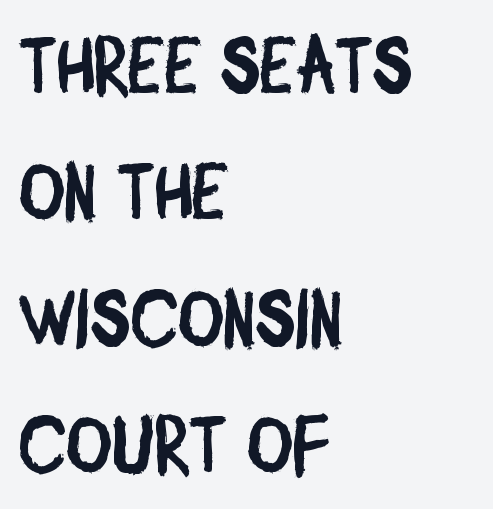
{"serif": "no", "width": "condensed", "stroke_contrast": "low", "x_height": "large", "monospaced": "no", "underline": "no", "align": "left", "line_spacing": "normal", "line_spacing_ratio": 1.6, "letter_spacing": "normal", "letter_spacing_em": 0.0, "glyph_px": 79}
